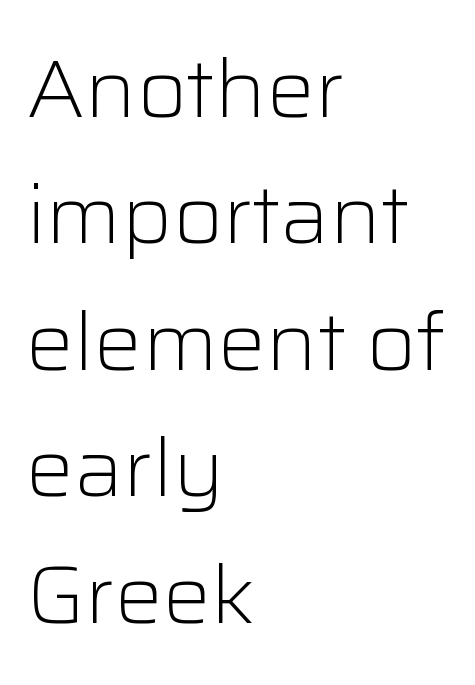
{"serif": "no", "italic": "no", "bold": "no", "weight": "light", "width": "normal", "stroke_contrast": "low", "x_height": "medium", "monospaced": "no", "underline": "no", "align": "left", "line_spacing": "normal", "line_spacing_ratio": 1.58, "letter_spacing": "normal", "letter_spacing_em": 0.0, "glyph_px": 80}
